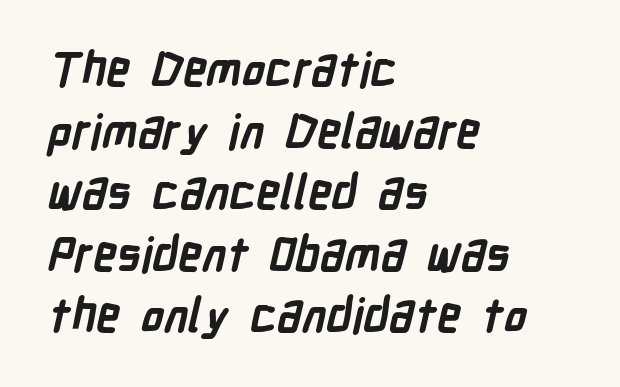
Q: Is the text bold? A: Yes.
Q: Is the typeface a serif or a sans-serif typeface? A: Sans-serif.
Q: Is the text underlined? A: No.
Q: How is the paragraph aligned? A: Left-aligned.
Q: Is the spacing between letters normal or unusually wide? A: Normal.
Q: Is the spacing between lines tight, normal or loose? A: Normal.
Q: Width (condensed, normal, or wide)? A: Condensed.
Q: Stroke contrast? A: Low.
Q: x-height? A: Medium.
Q: Monospaced? A: No.
